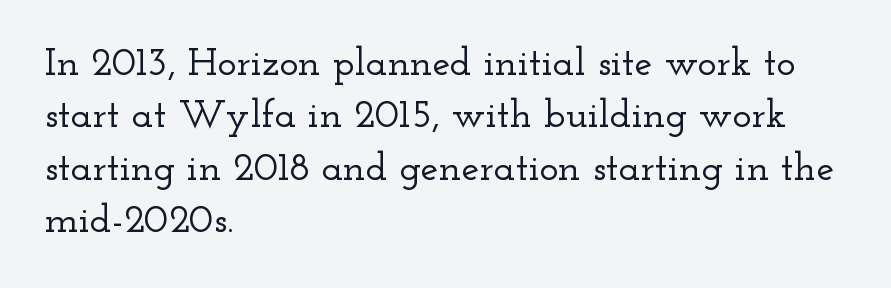
The image shows 40 px wide serif type, upright; set left-aligned, normal line spacing (1.31x), normal letter spacing, not underlined; low stroke contrast and a small x-height.
